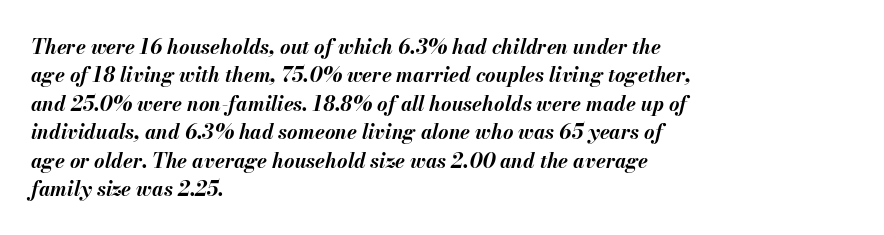
Q: Is the text bold? A: Yes.
Q: Is the text italic (slanted)? A: Yes, it leans right by about 13 degrees.
Q: Is the text underlined? A: No.
Q: How is the paragraph aligned? A: Left-aligned.
Q: Is the spacing between letters normal or unusually wide? A: Normal.
Q: Is the spacing between lines tight, normal or loose? A: Normal.
